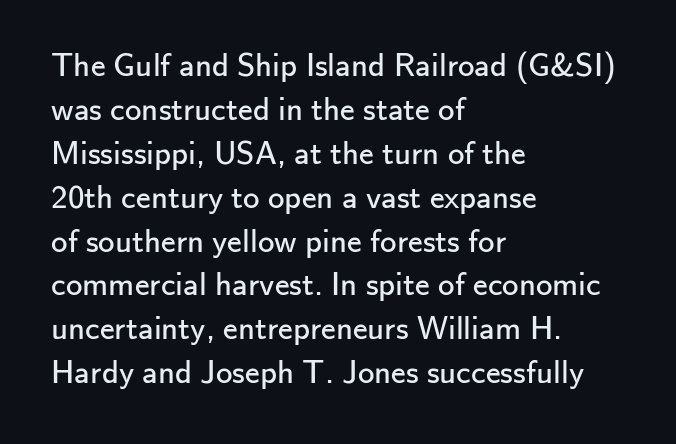
The image shows 33 px regular-weight sans-serif type, upright; set left-aligned, normal line spacing (1.33x), normal letter spacing, not underlined; low stroke contrast and a small x-height.
